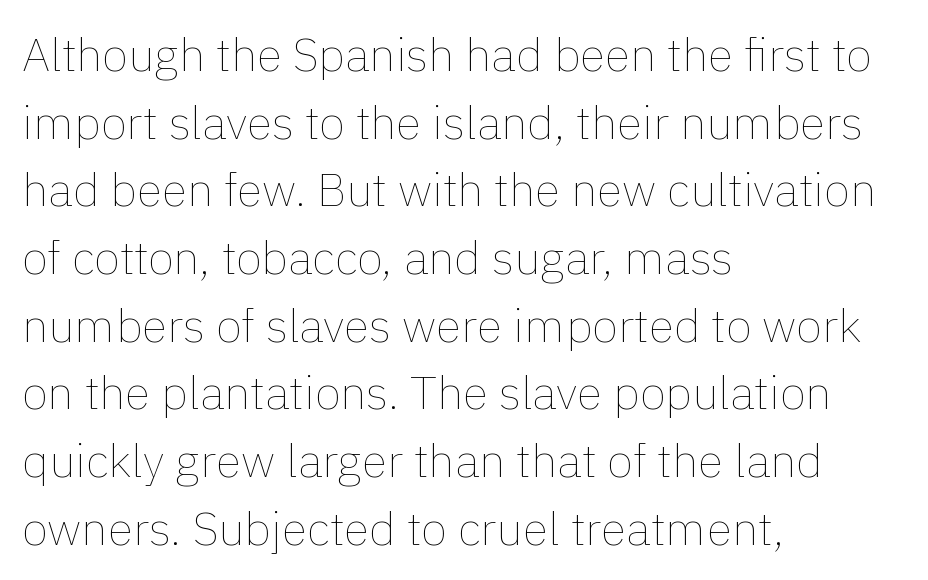
Does extra space separate the letters? No, they use regular spacing. Is the stroke heavy? The answer is a plain regular-or-lighter. Every stem runs plumb, perpendicular to the baseline. Horizontally, the lines are justified to the leading edge only. Notice how descenders clear the ascenders below comfortably — that's standard leading.
